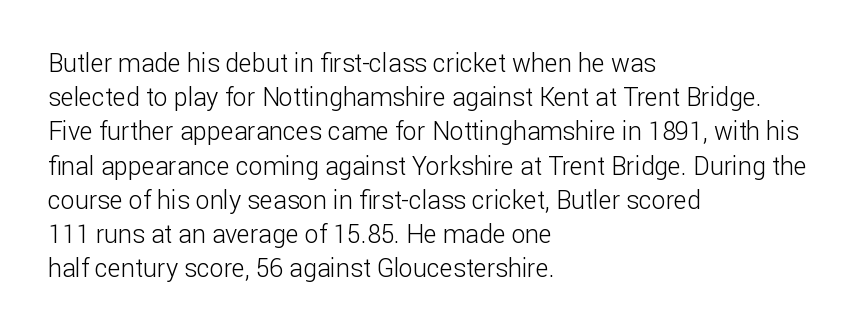
{"italic": "no", "bold": "no", "underline": "no", "align": "left", "line_spacing": "normal", "line_spacing_ratio": 1.37, "letter_spacing": "normal", "letter_spacing_em": 0.0, "glyph_px": 25}
